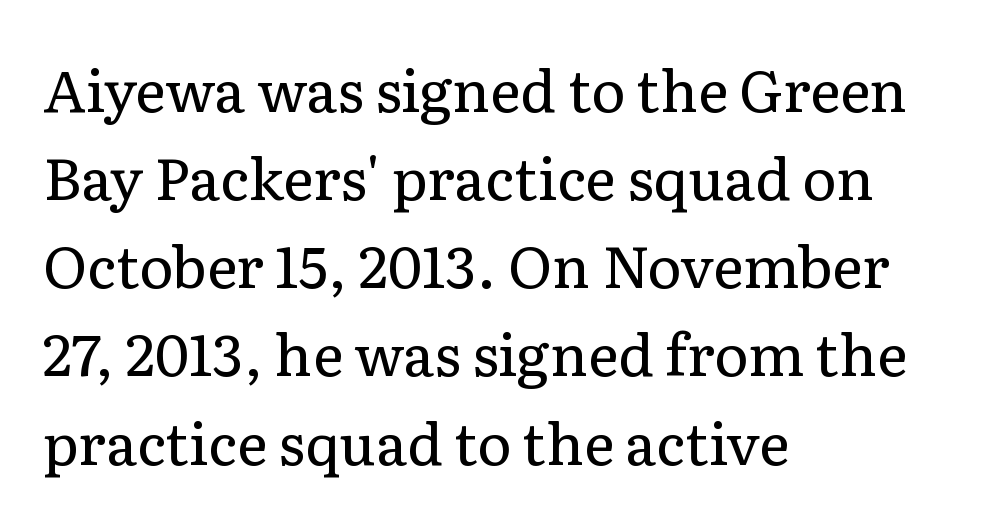
The image shows 58 px regular-weight serif type, upright; set left-aligned, normal line spacing (1.52x), normal letter spacing, not underlined; low stroke contrast and a medium x-height.
